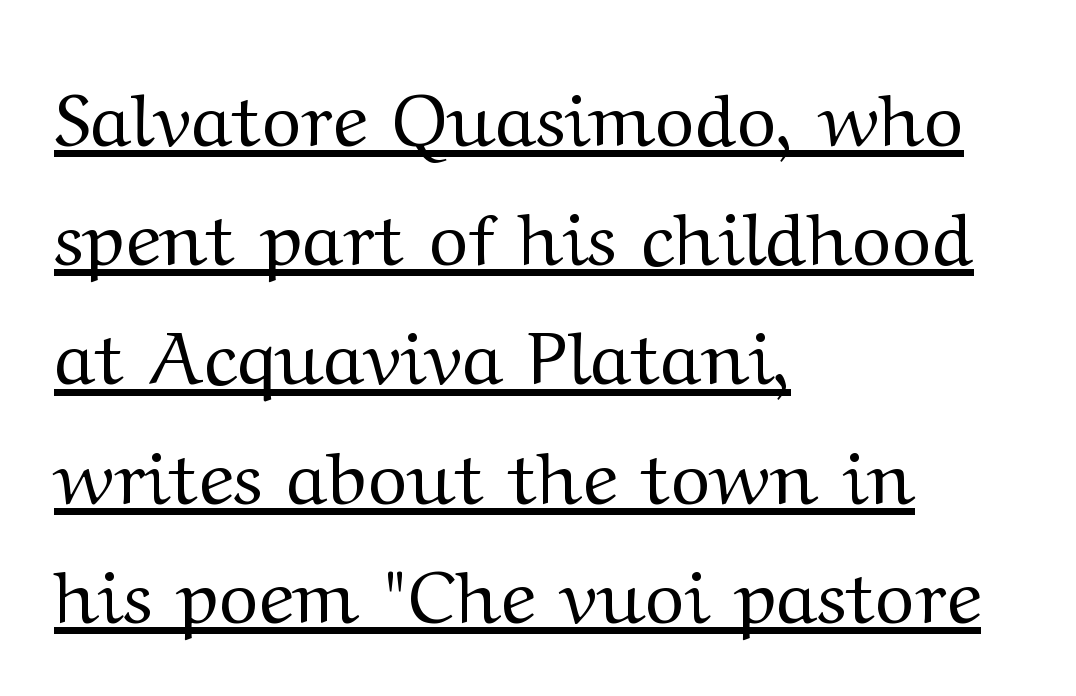
The image shows 75 px regular-weight, wide serif type, upright; set left-aligned, normal line spacing (1.59x), normal letter spacing, underlined; medium stroke contrast and a medium x-height.
